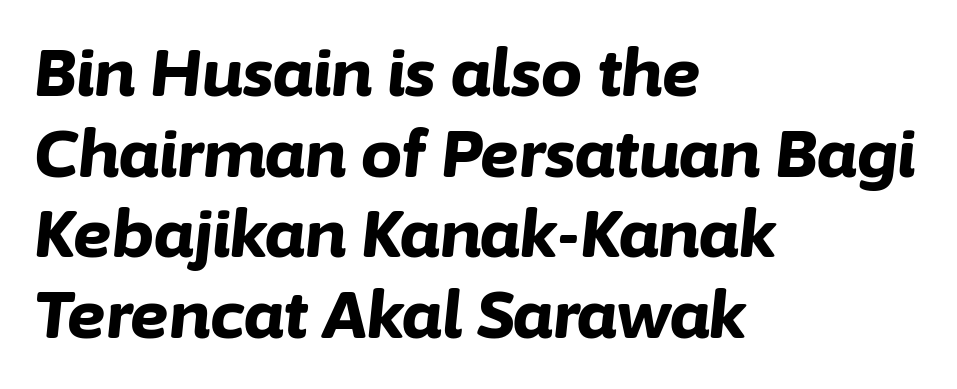
The image shows 65 px bold type, italic (leaning right); set left-aligned, line spacing 1.24x, normal letter spacing, not underlined; low stroke contrast and a medium x-height.
